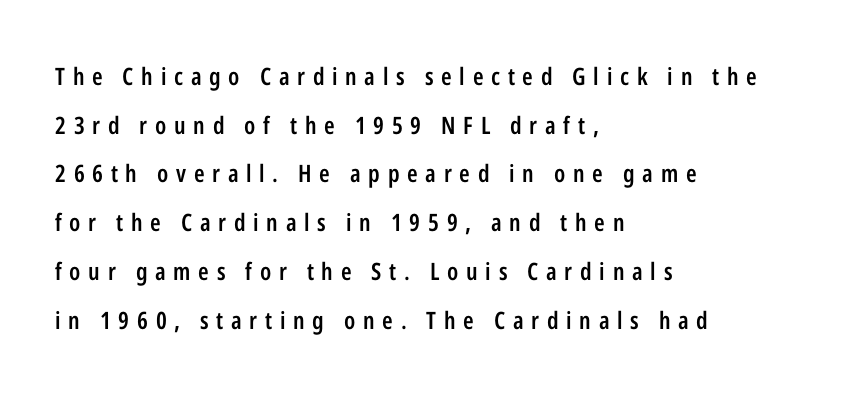
The image shows 24 px text type, upright; set left-aligned, loose line spacing (2.03x), unusually wide letter spacing (+0.32 em), not underlined.
